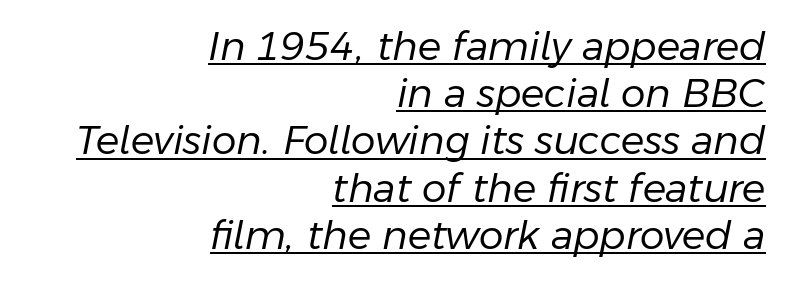
Q: Is the text bold? A: No.
Q: Is the text italic (slanted)? A: Yes, it leans right by about 11 degrees.
Q: Is the text underlined? A: Yes.
Q: How is the paragraph aligned? A: Right-aligned.
Q: Is the spacing between letters normal or unusually wide? A: Normal.
Q: Width (condensed, normal, or wide)? A: Normal.
Q: Stroke contrast? A: Low.
Q: x-height? A: Medium.
Q: Monospaced? A: No.
